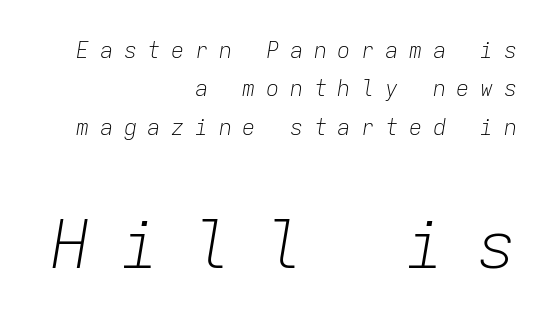
Q: Is the text bold? A: No.
Q: Is the text italic (slanted)? A: Yes, it leans right by about 9 degrees.
Q: Is the text underlined? A: No.
Q: How is the paragraph aligned? A: Right-aligned.
Q: Is the spacing between letters normal or unusually wide? A: Unusually wide.
Q: Which block of text is set in a larger size, the first (top) or the second (bottom)? A: The second (bottom) one.
Q: Width (condensed, normal, or wide)? A: Normal.
Q: Stroke contrast? A: Low.
Q: x-height? A: Medium.
Q: Monospaced? A: Yes.
